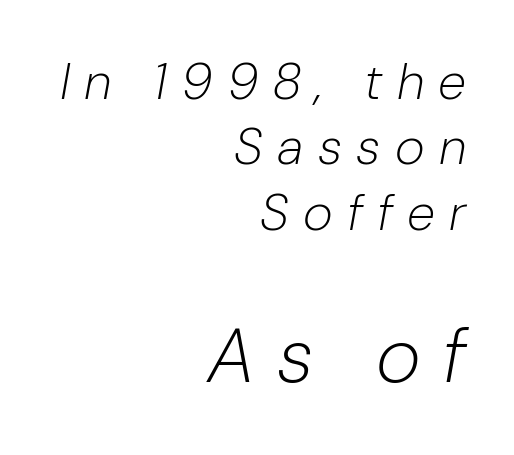
The image shows 77 px light type, italic (leaning right); set right-aligned, normal line spacing (1.28x), unusually wide letter spacing (+0.28 em), not underlined; the second (bottom) block is 1.51x larger; low stroke contrast and a medium x-height.
